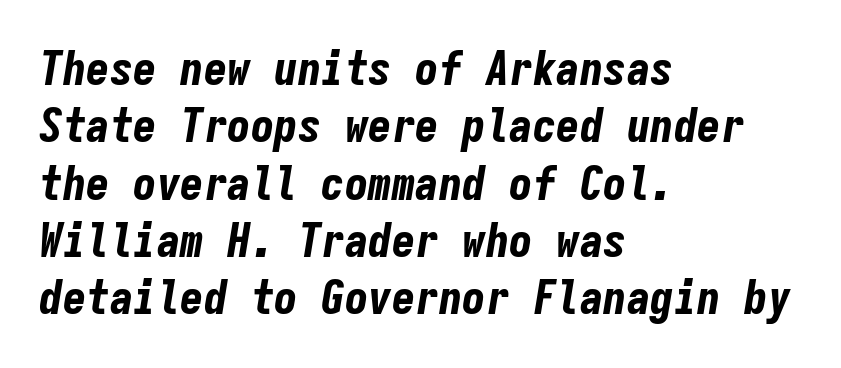
The font's italic variant was chosen for this text. Typeset ragged right — the left edge is the straight one. Descenders hang freely into open space. Looks like terminal output: every glyph gets an equal slot.
